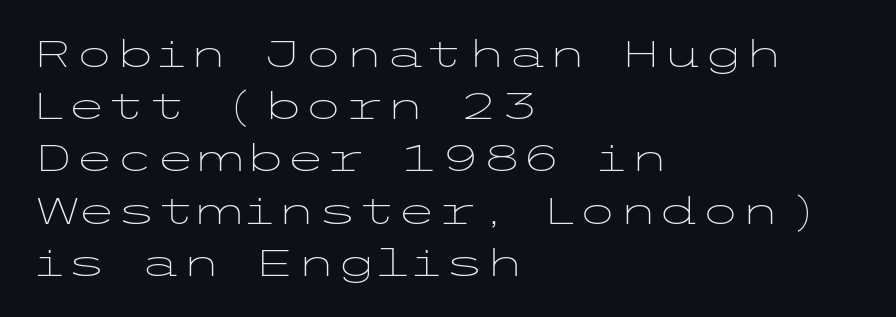
The image shows 37 px light, wide sans-serif type, upright; set left-aligned, normal line spacing (1.41x), normal letter spacing, not underlined; low stroke contrast and a medium x-height.
